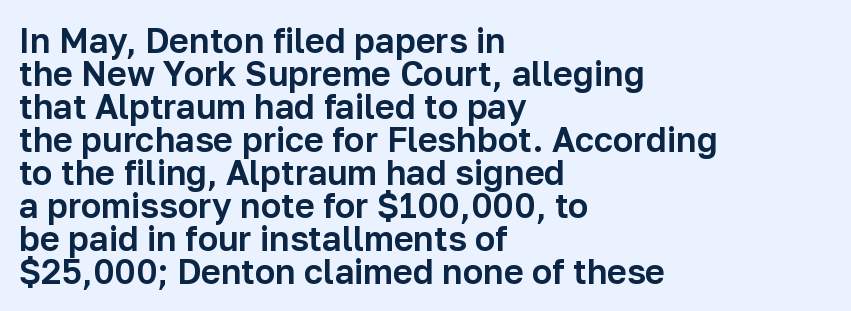
{"serif": "no", "italic": "no", "width": "normal", "stroke_contrast": "low", "x_height": "medium", "monospaced": "no", "underline": "no", "align": "left", "line_spacing": "tight", "line_spacing_ratio": 0.97, "letter_spacing": "normal", "letter_spacing_em": 0.0, "glyph_px": 34}
